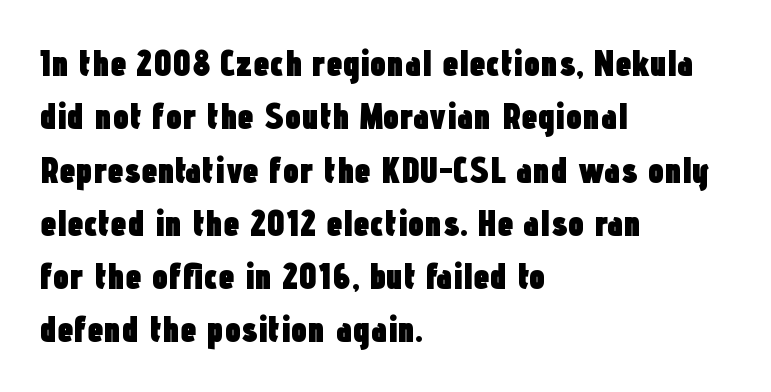
Is the letter spacing exaggerated? No — it looks like the ordinary default. The characters look thick and weighty, a clear bold. Regarding leading, the lines here are spaced in the standard way. The space directly below the letters is spotless. The letters advance in unequal steps, a hallmark of proportional type.
